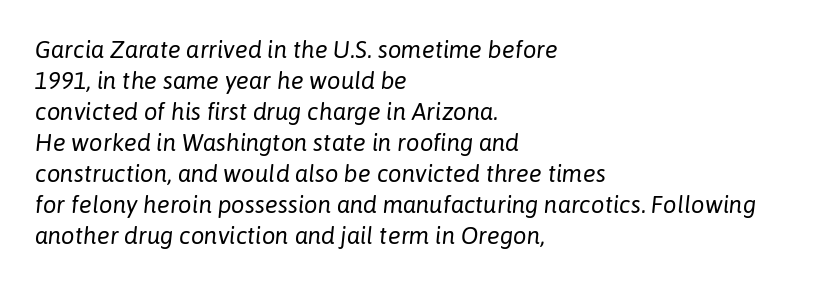
Q: Is the text bold? A: No.
Q: Is the text italic (slanted)? A: Yes, it leans right by about 6 degrees.
Q: Is the text underlined? A: No.
Q: How is the paragraph aligned? A: Left-aligned.
Q: Is the spacing between letters normal or unusually wide? A: Normal.
Q: Is the spacing between lines tight, normal or loose? A: Normal.
